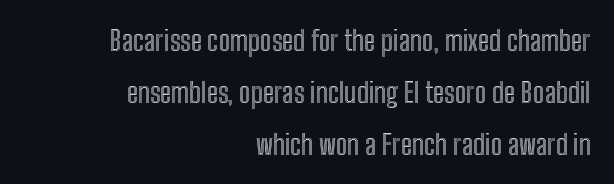
The image shows 28 px condensed type, upright; set right-aligned, line spacing 1.85x, normal letter spacing, not underlined; a medium x-height.
